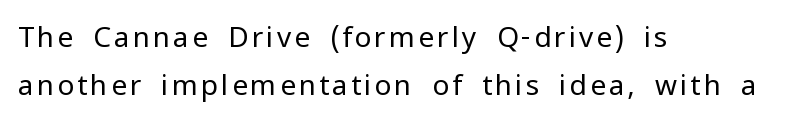
{"serif": "no", "italic": "no", "bold": "no", "weight": "regular", "width": "normal", "stroke_contrast": "low", "x_height": "medium", "monospaced": "no", "underline": "no", "align": "left", "line_spacing": "normal", "line_spacing_ratio": 1.7, "glyph_px": 28}
